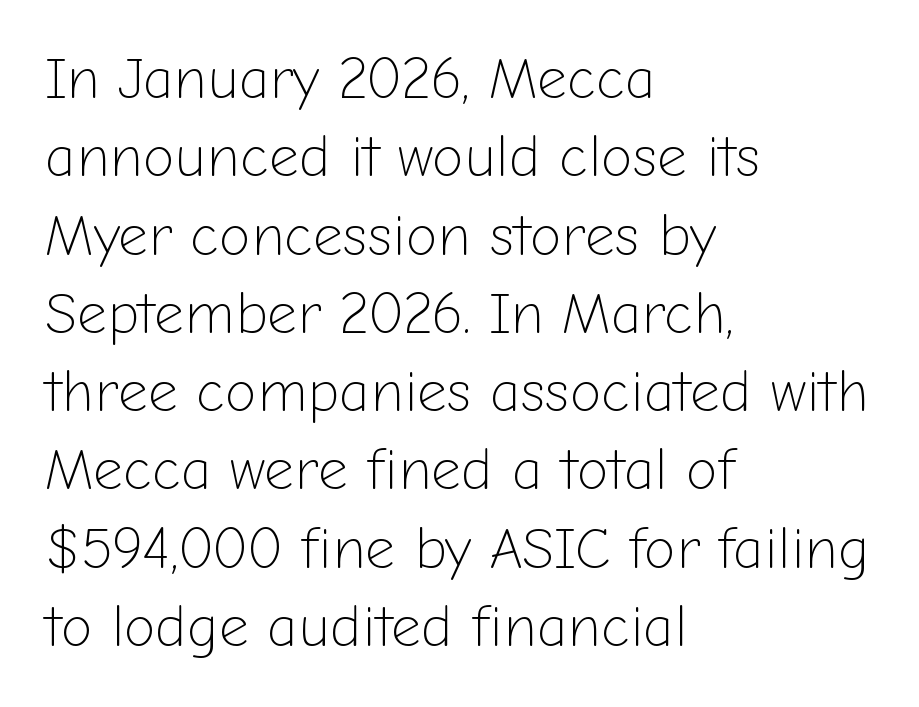
Q: Is the text bold? A: No.
Q: Is the text italic (slanted)? A: No, it is upright.
Q: Is the typeface a serif or a sans-serif typeface? A: Sans-serif.
Q: Is the text underlined? A: No.
Q: How is the paragraph aligned? A: Left-aligned.
Q: Is the spacing between letters normal or unusually wide? A: Normal.
Q: Is the spacing between lines tight, normal or loose? A: Normal.
Q: Width (condensed, normal, or wide)? A: Normal.
Q: Stroke contrast? A: Low.
Q: x-height? A: Medium.
Q: Monospaced? A: No.
